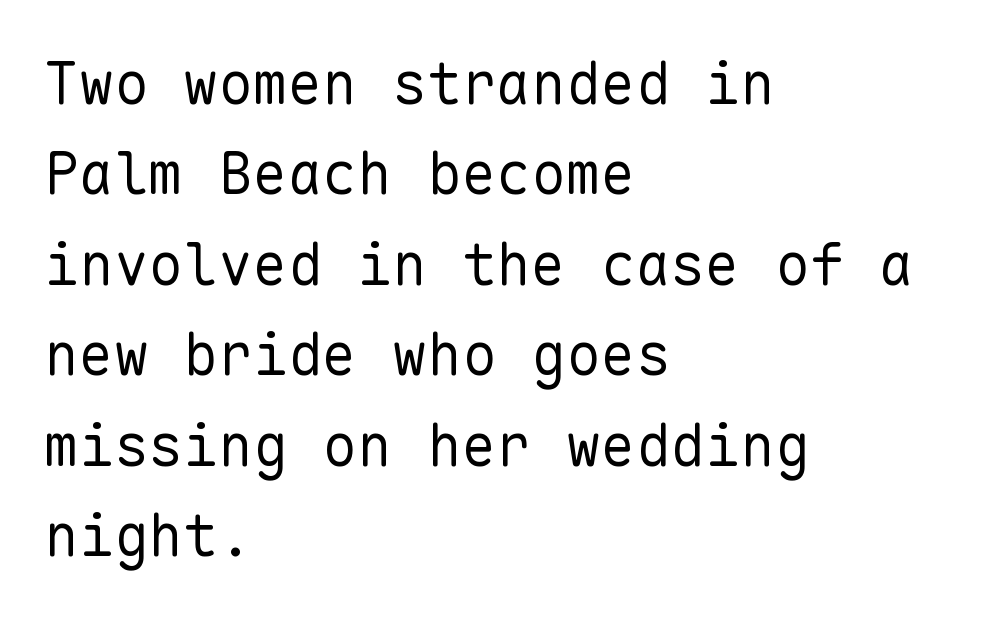
The face used here is monospaced, like something from a code editor. The passage shown is not bold in any degree. Line spacing here is normal. Posture: vertical. The designer went with a sans here, leaving each stem footless. This rendering uses left alignment, leaving the right contour irregular.
